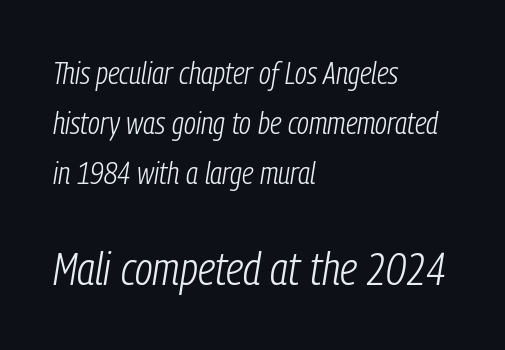
Nobody drew a line under any word here. Line beginnings align vertically; line endings do not. Is the type heavy? It reads as light-to-regular instead. The specimen reads as italic at a glance. Inter-character spacing is left at the font's built-in metrics. The passage shown stacks its lines at a standard gap.
